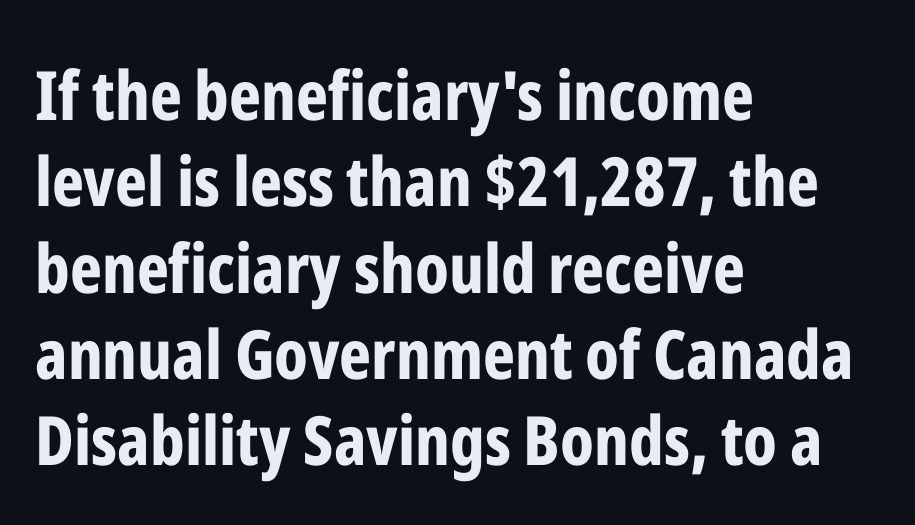
Q: Is the text bold? A: Yes.
Q: Is the text italic (slanted)? A: No, it is upright.
Q: Is the typeface a serif or a sans-serif typeface? A: Sans-serif.
Q: Is the text underlined? A: No.
Q: How is the paragraph aligned? A: Left-aligned.
Q: Is the spacing between letters normal or unusually wide? A: Normal.
Q: Is the spacing between lines tight, normal or loose? A: Normal.
Q: Width (condensed, normal, or wide)? A: Condensed.
Q: Stroke contrast? A: Low.
Q: x-height? A: Medium.
Q: Monospaced? A: No.
